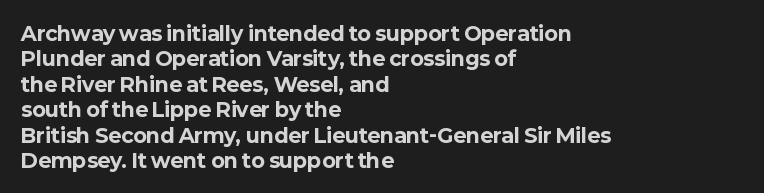
The image shows 20 px bold type, upright; set left-aligned, normal line spacing (1.27x), normal letter spacing, not underlined.
